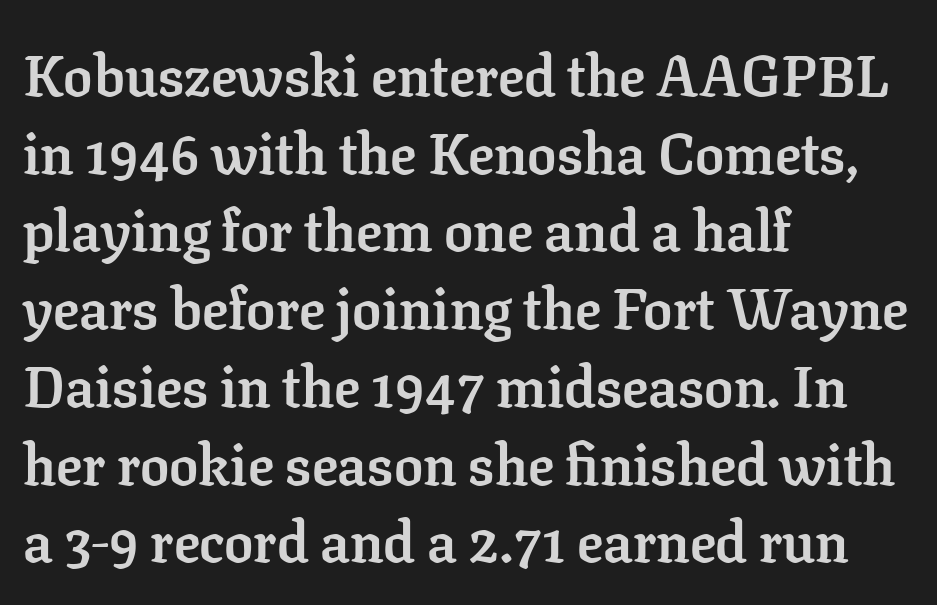
Q: Is the text bold? A: Yes.
Q: Is the text italic (slanted)? A: No, it is upright.
Q: Is the typeface a serif or a sans-serif typeface? A: Serif.
Q: Is the text underlined? A: No.
Q: How is the paragraph aligned? A: Left-aligned.
Q: Is the spacing between letters normal or unusually wide? A: Normal.
Q: Is the spacing between lines tight, normal or loose? A: Normal.
Q: Width (condensed, normal, or wide)? A: Normal.
Q: Stroke contrast? A: Low.
Q: x-height? A: Medium.
Q: Monospaced? A: No.
